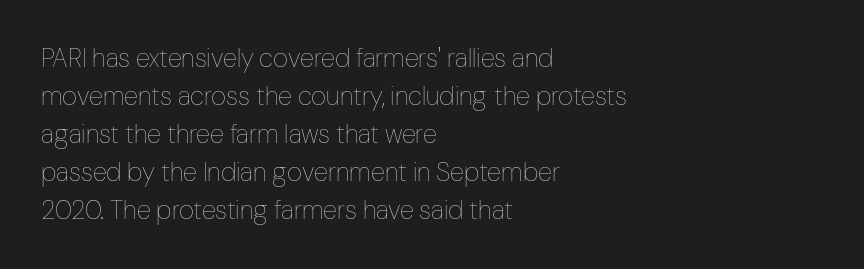
Visually the block forms a straight wall on the left and a jagged coastline on the right. Caption: standard tracking, unaltered. The type sits square on the baseline with zero lean. Weight: not bold — regular or lighter.
